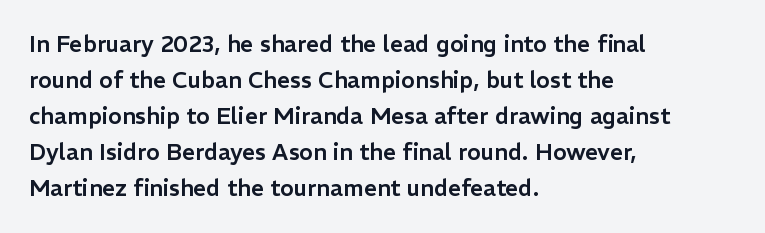
The image shows 23 px text type, upright; set left-aligned, normal line spacing (1.57x), normal letter spacing, not underlined.
